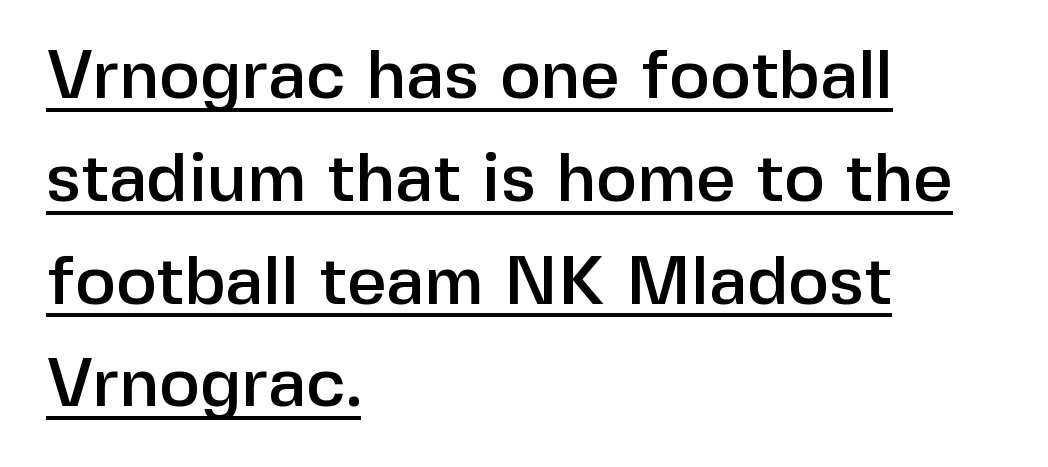
Spacing between characters is what you'd get straight out of the box. The passage shown is typeset with a sans-serif family. When letters stand straight like this, we call the style roman or upright. The leading is moderate, giving the passage an even texture. Is the block centered? No — it sits flush against the left margin.
